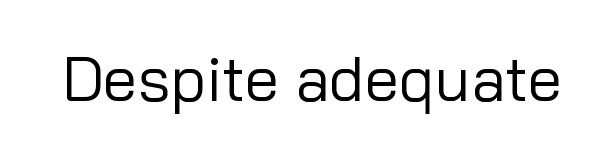
Q: Is the text bold? A: No.
Q: Is the text italic (slanted)? A: No, it is upright.
Q: Is the typeface a serif or a sans-serif typeface? A: Sans-serif.
Q: Is the text underlined? A: No.
Q: Is the spacing between letters normal or unusually wide? A: Normal.
Q: Width (condensed, normal, or wide)? A: Normal.
Q: Stroke contrast? A: Low.
Q: x-height? A: Medium.
Q: Monospaced? A: No.
